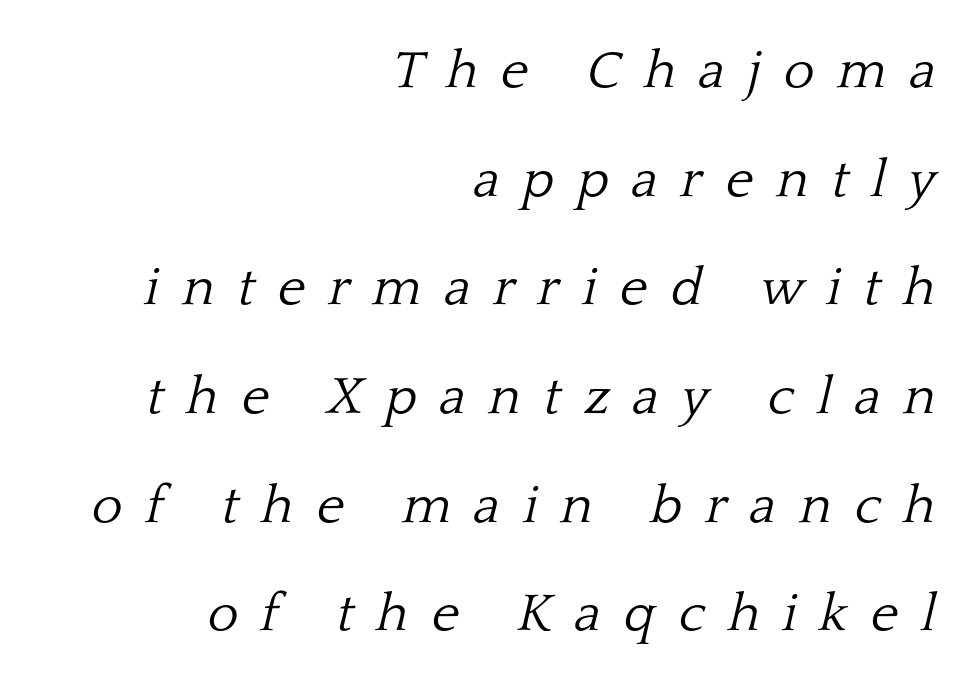
{"serif": "yes", "italic": "yes", "lean": "right", "slant_degrees": 13, "bold": "no", "weight": "light", "width": "normal", "stroke_contrast": "low", "x_height": "medium", "monospaced": "no", "underline": "no", "align": "right", "line_spacing": "loose", "line_spacing_ratio": 2.05, "letter_spacing": "wide", "letter_spacing_em": 0.43, "glyph_px": 53}
